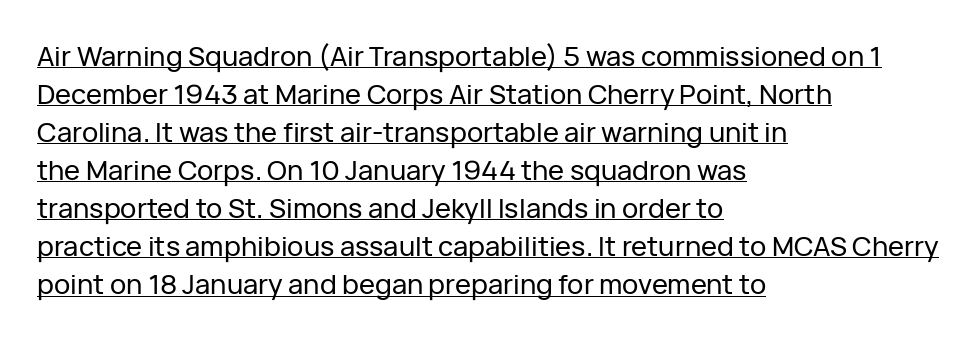
{"italic": "no", "underline": "yes", "align": "left", "line_spacing": "normal", "line_spacing_ratio": 1.41, "letter_spacing": "normal", "letter_spacing_em": 0.0, "glyph_px": 27}
